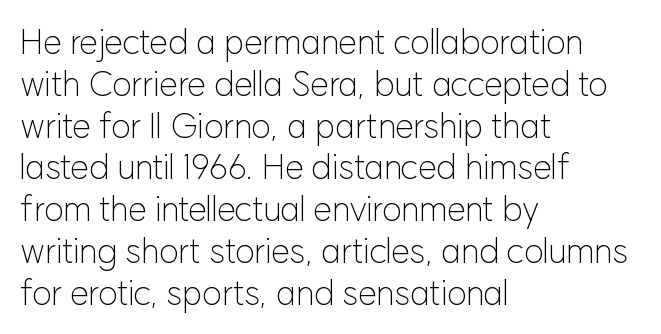
{"serif": "no", "italic": "no", "bold": "no", "weight": "light", "width": "normal", "stroke_contrast": "low", "x_height": "medium", "monospaced": "no", "underline": "no", "align": "left", "line_spacing_ratio": 1.23, "letter_spacing": "normal", "letter_spacing_em": 0.0, "glyph_px": 34}
